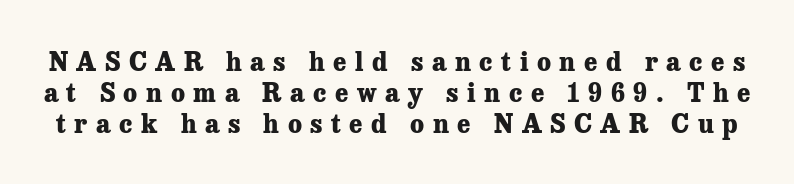
{"italic": "no", "bold": "yes", "underline": "no", "line_spacing": "normal", "line_spacing_ratio": 1.25, "letter_spacing": "wide", "letter_spacing_em": 0.34, "glyph_px": 25}
